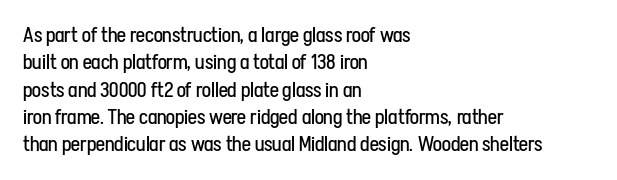
{"italic": "no", "bold": "no", "underline": "no", "align": "left", "line_spacing": "normal", "line_spacing_ratio": 1.3, "letter_spacing": "normal", "letter_spacing_em": 0.0, "glyph_px": 21}
